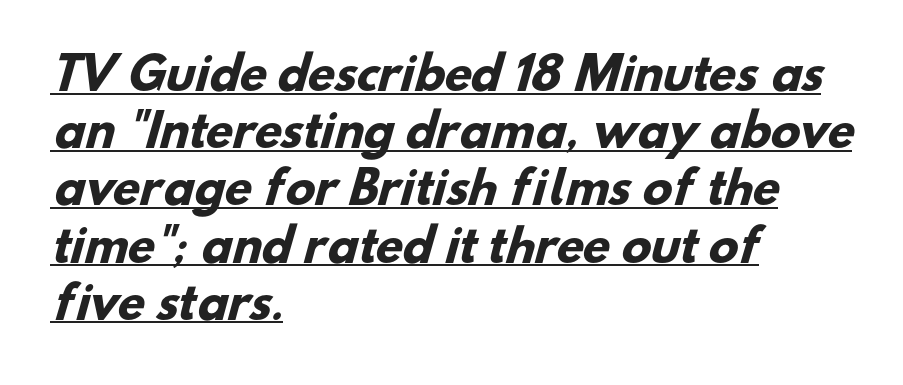
Q: Is the text bold? A: Yes.
Q: Is the typeface a serif or a sans-serif typeface? A: Sans-serif.
Q: Is the text underlined? A: Yes.
Q: How is the paragraph aligned? A: Left-aligned.
Q: Is the spacing between letters normal or unusually wide? A: Normal.
Q: Is the spacing between lines tight, normal or loose? A: Normal.
Q: Width (condensed, normal, or wide)? A: Normal.
Q: Stroke contrast? A: Low.
Q: x-height? A: Small.
Q: Monospaced? A: No.
